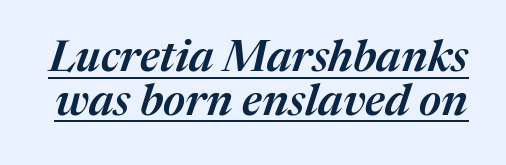
{"italic": "yes", "lean": "right", "slant_degrees": 17, "bold": "semi", "weight": "semibold", "width": "normal", "stroke_contrast": "medium", "x_height": "medium", "monospaced": "no", "underline": "yes", "line_spacing": "tight", "line_spacing_ratio": 0.99, "letter_spacing": "normal", "letter_spacing_em": 0.0, "glyph_px": 44}
